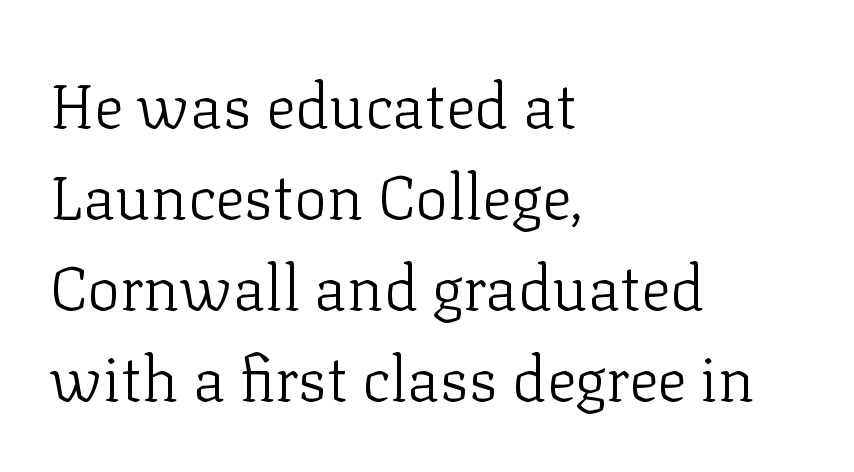
{"serif": "yes", "italic": "no", "bold": "no", "weight": "light", "width": "normal", "stroke_contrast": "low", "x_height": "medium", "monospaced": "no", "underline": "no", "align": "left", "line_spacing": "normal", "line_spacing_ratio": 1.47, "letter_spacing": "normal", "letter_spacing_em": 0.0, "glyph_px": 62}
